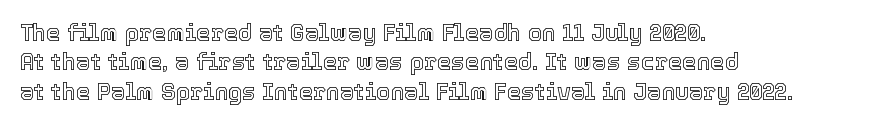
One-word summary of the alignment: left. Posture: vertical. The tracking reads as untouched default to a designer's eye. Each row of text sits above clean, open space. Does the leading feel generous? No, just average.
